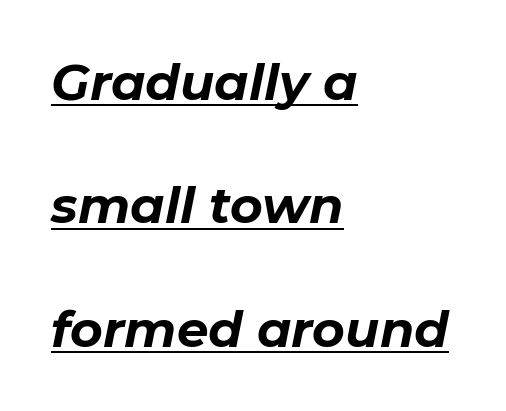
The image shows 50 px bold type, italic (leaning right); set left-aligned, loose line spacing (2.47x), normal letter spacing, underlined; low stroke contrast and a medium x-height.
